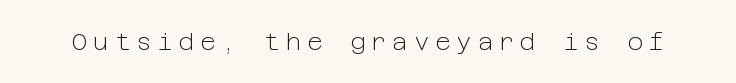
The passage shown is not bold in any degree. The tracking jumps out immediately: characters are airy and widely separated. The typography opts for an upright posture over an oblique one. Beneath every word, the page is bare.
